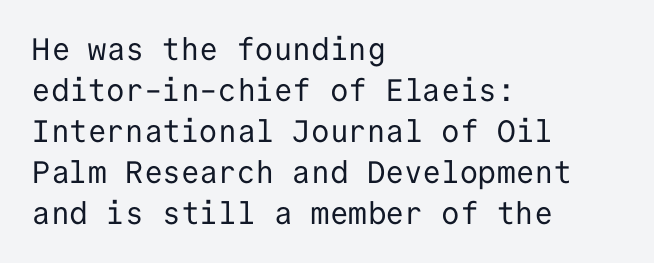
The image shows 31 px regular-weight sans-serif type, upright, monospaced; set left-aligned, normal line spacing (1.32x), normal letter spacing, not underlined; low stroke contrast and a medium x-height.
